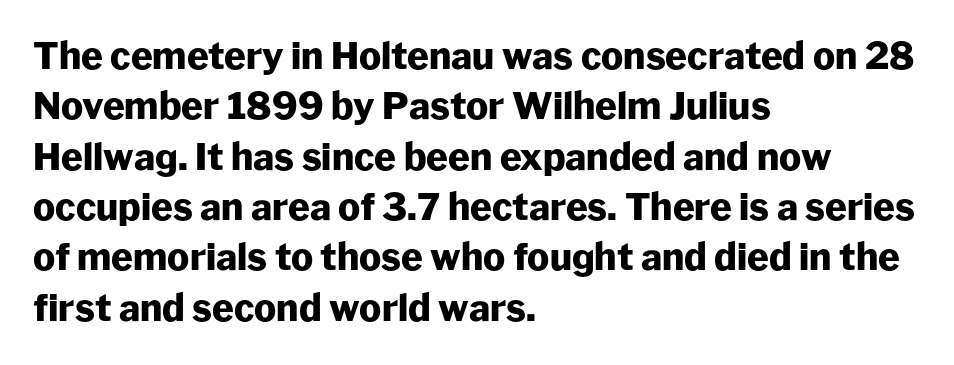
Look at the bottom of the vertical strokes: they stop flat, with no serifs. The lettering holds an erect, upright posture throughout. Rule under the text: the space is simply empty. The letterforms sit shoulder to shoulder at normal distance. You could not count columns in this text — the font is proportionally spaced.
